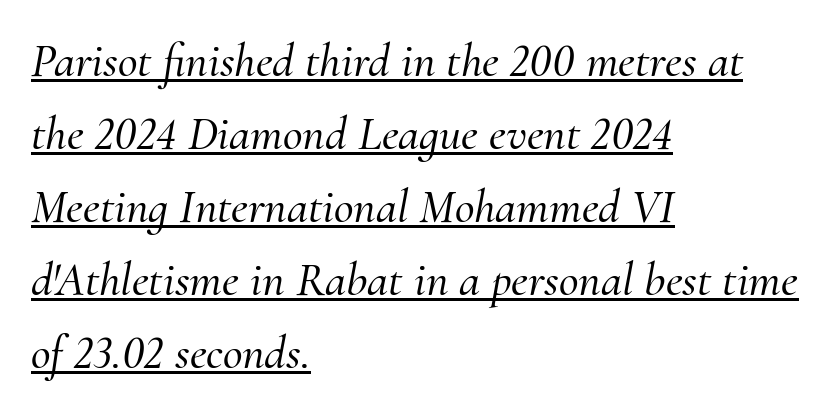
Q: Is the text italic (slanted)? A: Yes, it leans right by about 10 degrees.
Q: Is the typeface a serif or a sans-serif typeface? A: Serif.
Q: Is the text underlined? A: Yes.
Q: How is the paragraph aligned? A: Left-aligned.
Q: Is the spacing between letters normal or unusually wide? A: Normal.
Q: Is the spacing between lines tight, normal or loose? A: Normal.
Q: Width (condensed, normal, or wide)? A: Normal.
Q: Stroke contrast? A: Medium.
Q: x-height? A: Small.
Q: Monospaced? A: No.
